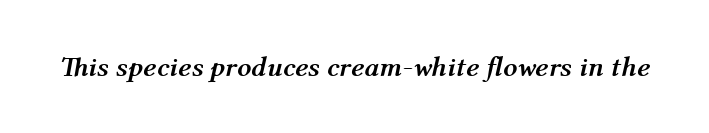
{"italic": "yes", "lean": "right", "slant_degrees": 12, "bold": "yes", "weight": "semibold", "width": "normal", "stroke_contrast": "medium", "x_height": "medium", "monospaced": "no", "underline": "no", "letter_spacing": "normal", "letter_spacing_em": 0.0, "glyph_px": 28}
